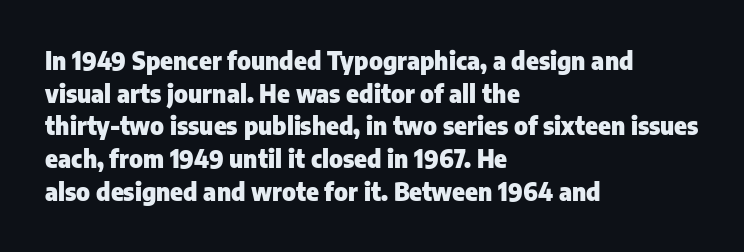
The image shows 24 px bold type, upright; set left-aligned, normal line spacing (1.36x), normal letter spacing, not underlined.
